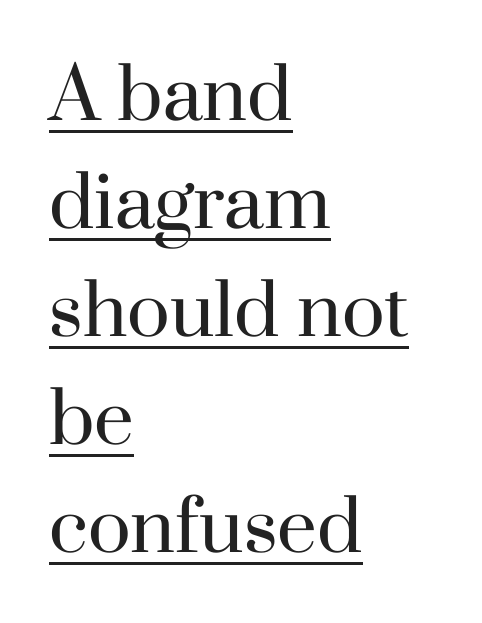
The image shows 71 px regular-weight serif type, upright; set left-aligned, normal line spacing (1.52x), normal letter spacing, underlined; high stroke contrast and a small x-height.
